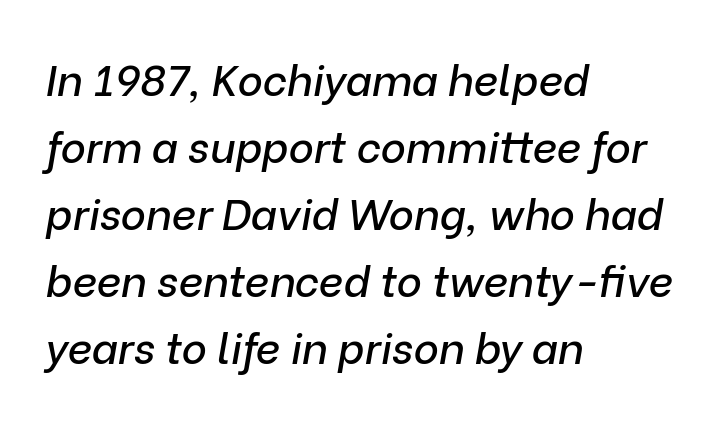
{"italic": "yes", "lean": "right", "slant_degrees": 9, "width": "normal", "stroke_contrast": "low", "x_height": "medium", "monospaced": "no", "underline": "no", "align": "left", "line_spacing": "normal", "line_spacing_ratio": 1.56, "letter_spacing": "normal", "letter_spacing_em": 0.0, "glyph_px": 43}
